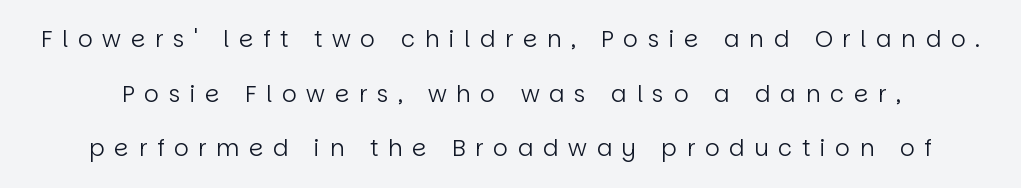
The image shows 23 px text type, upright; set loose line spacing (2.37x), unusually wide letter spacing (+0.42 em), not underlined.
